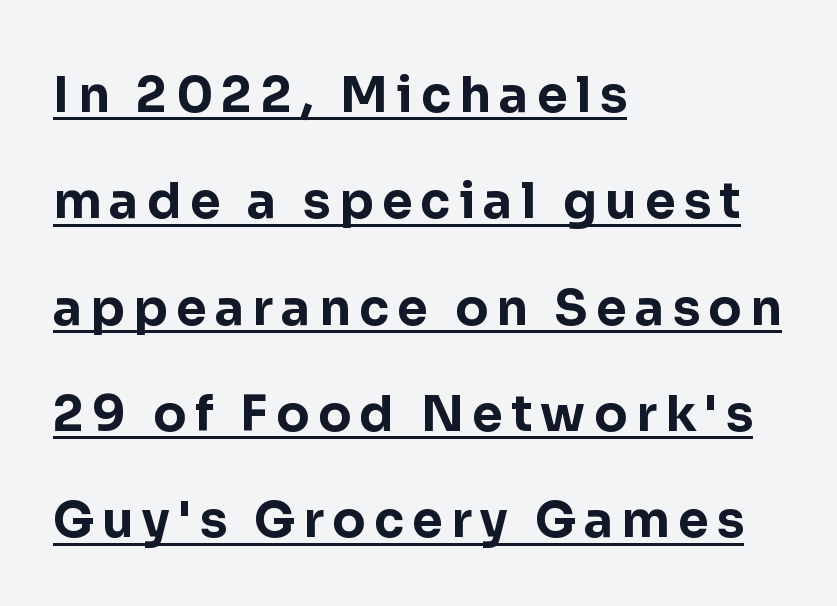
Q: Is the text bold? A: Yes.
Q: Is the text italic (slanted)? A: No, it is upright.
Q: Is the typeface a serif or a sans-serif typeface? A: Sans-serif.
Q: Is the text underlined? A: Yes.
Q: How is the paragraph aligned? A: Left-aligned.
Q: Is the spacing between lines tight, normal or loose? A: Loose.
Q: Width (condensed, normal, or wide)? A: Normal.
Q: Stroke contrast? A: Low.
Q: x-height? A: Medium.
Q: Monospaced? A: No.
